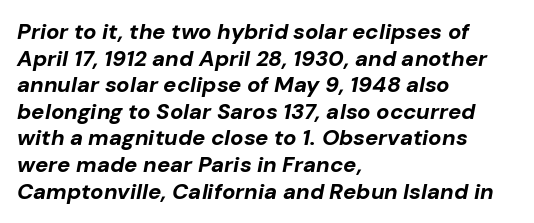
The image shows 22 px bold type, italic (leaning right); set left-aligned, line spacing 1.21x, normal letter spacing, not underlined.
